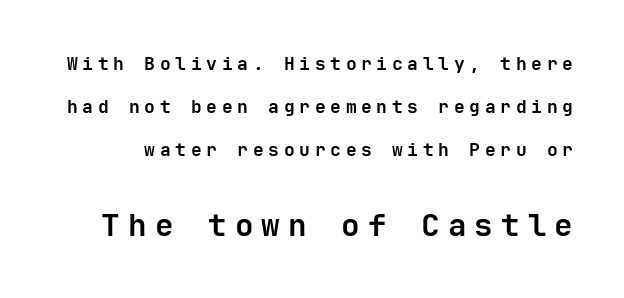
The rendering uses typewriter-style spacing with identical character cells. The block sitting lower on the canvas is the one with enlarged characters. The designer dialed line spacing up above the default. The passage shown is emphatically bold.
